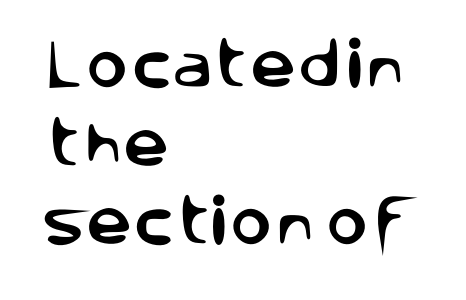
Q: Is the text italic (slanted)? A: No, it is upright.
Q: Is the typeface a serif or a sans-serif typeface? A: Sans-serif.
Q: Is the text underlined? A: No.
Q: How is the paragraph aligned? A: Left-aligned.
Q: Is the spacing between letters normal or unusually wide? A: Normal.
Q: Is the spacing between lines tight, normal or loose? A: Normal.
Q: Width (condensed, normal, or wide)? A: Normal.
Q: Stroke contrast? A: Low.
Q: x-height? A: Large.
Q: Monospaced? A: No.
